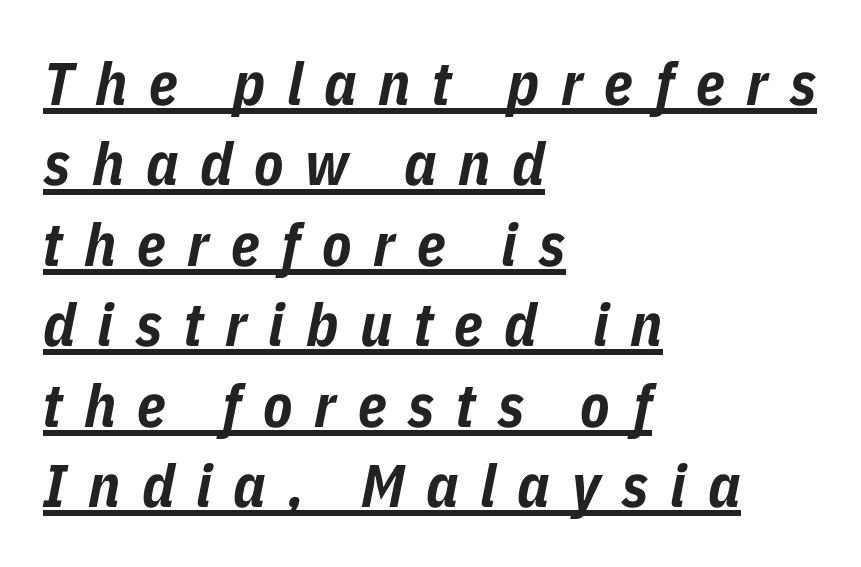
{"italic": "yes", "lean": "right", "slant_degrees": 11, "bold": "yes", "weight": "bold", "width": "condensed", "stroke_contrast": "low", "x_height": "medium", "monospaced": "no", "underline": "yes", "align": "left", "line_spacing": "normal", "line_spacing_ratio": 1.34, "letter_spacing": "wide", "letter_spacing_em": 0.36, "glyph_px": 60}
